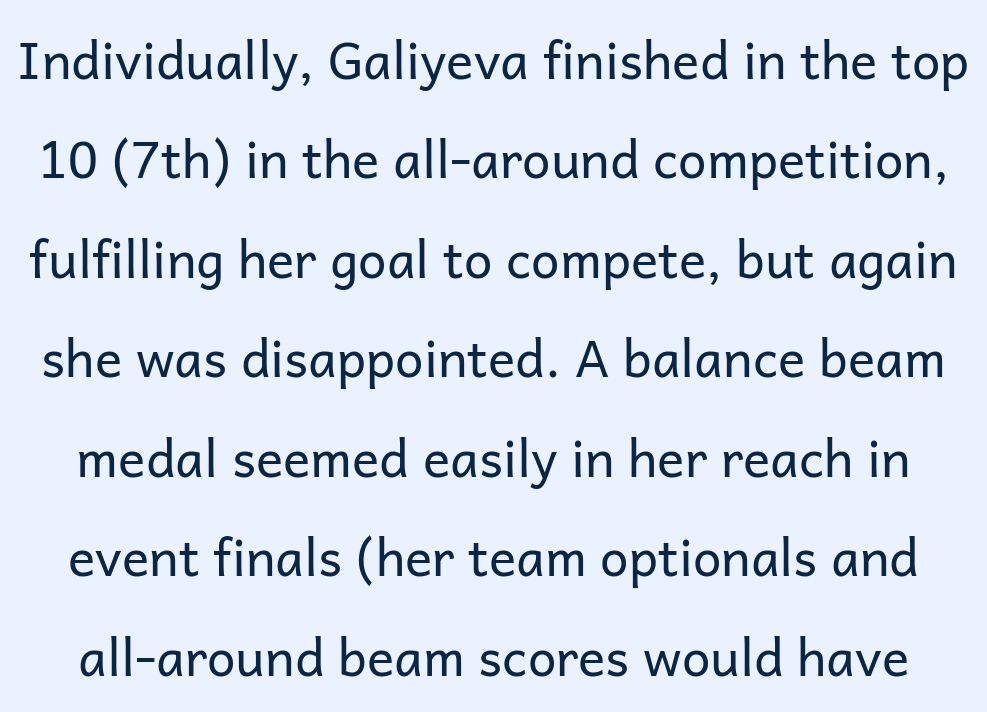
{"serif": "no", "italic": "no", "bold": "no", "weight": "regular", "width": "normal", "stroke_contrast": "low", "x_height": "medium", "monospaced": "no", "underline": "no", "line_spacing": "loose", "line_spacing_ratio": 1.95, "letter_spacing": "normal", "letter_spacing_em": 0.0, "glyph_px": 51}
